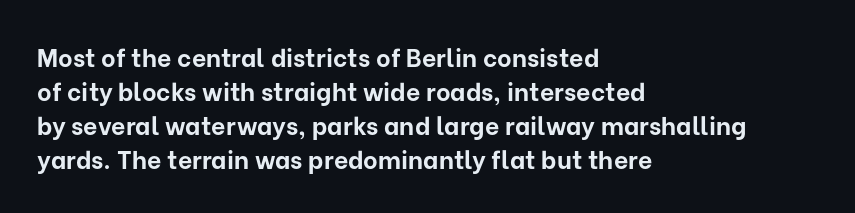
The image shows 25 px bold type, upright; set left-aligned, normal line spacing (1.36x), normal letter spacing, not underlined.
